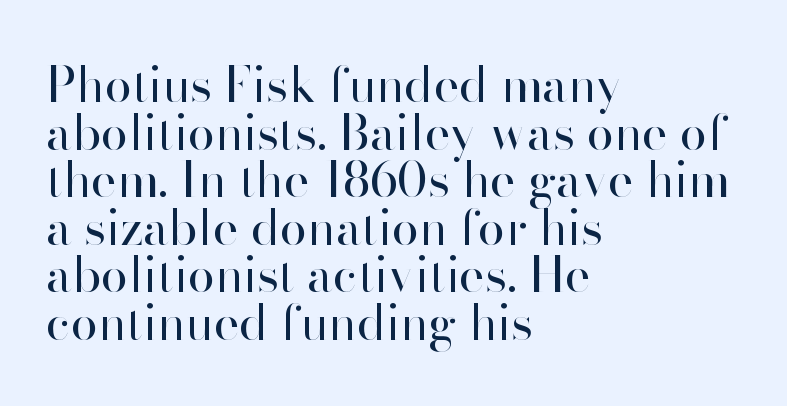
The image shows 49 px regular-weight sans-serif type, upright; set left-aligned, tight line spacing (0.97x), normal letter spacing, not underlined; high stroke contrast and a small x-height.
